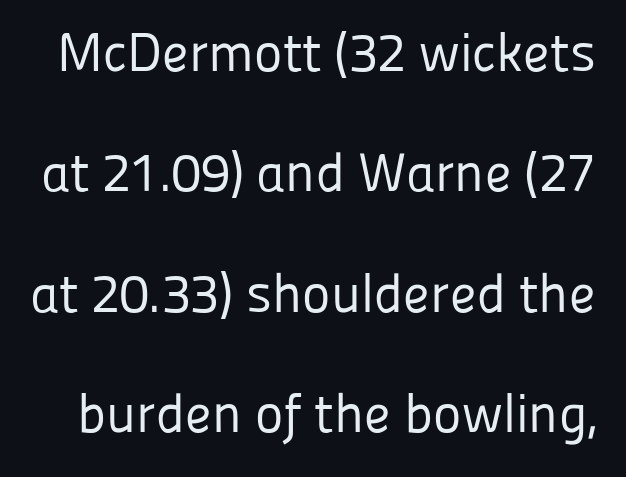
The image shows 54 px regular-weight sans-serif type, upright; set loose line spacing (2.23x), normal letter spacing, not underlined; low stroke contrast and a medium x-height.
